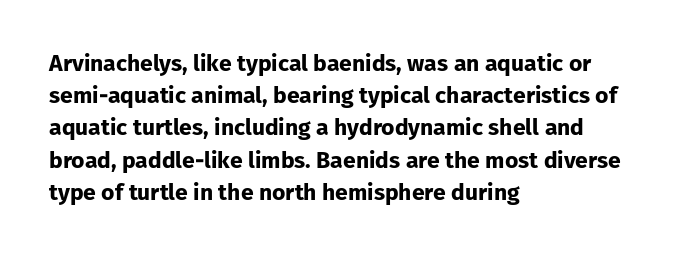
{"italic": "no", "bold": "yes", "underline": "no", "align": "left", "line_spacing": "normal", "line_spacing_ratio": 1.4, "letter_spacing": "normal", "letter_spacing_em": 0.0, "glyph_px": 23}
